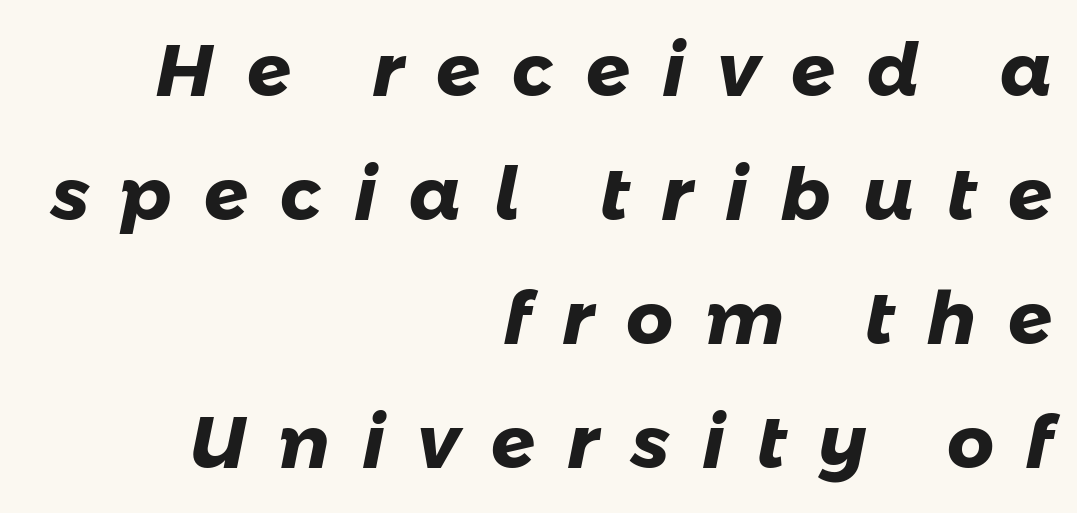
{"serif": "no", "bold": "yes", "weight": "heavy", "width": "normal", "stroke_contrast": "low", "x_height": "medium", "monospaced": "no", "underline": "no", "align": "right", "line_spacing": "normal", "line_spacing_ratio": 1.7, "letter_spacing": "wide", "letter_spacing_em": 0.44, "glyph_px": 73}
